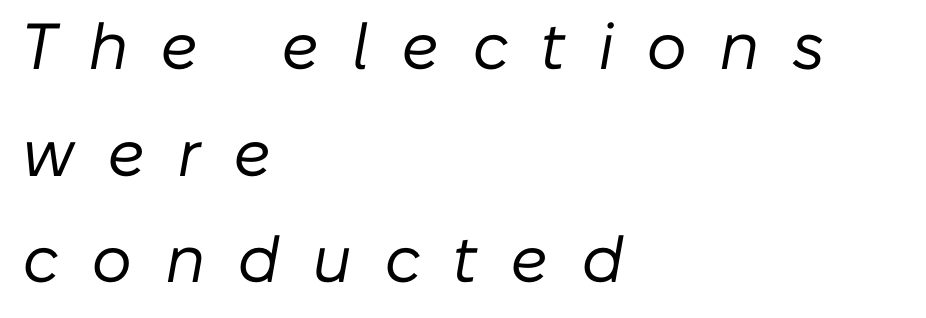
A bare baseline throughout the passage. Do the characters align in a grid? No, the font is proportional. Every character sits at an angle, as italics do. The tracking reads as deliberately expanded to a designer's eye. Weight: not bold — regular or lighter.
